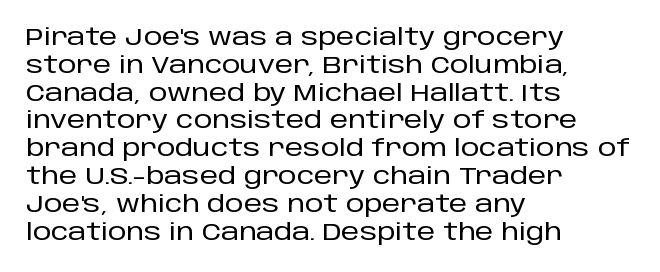
Here the glyphs are tracked normally, forming tight word shapes. The specimen omits any rule beneath the text block's lines. Vertical strokes here are truly vertical. The lines in this sample share a left origin and differ only in where they stop.
